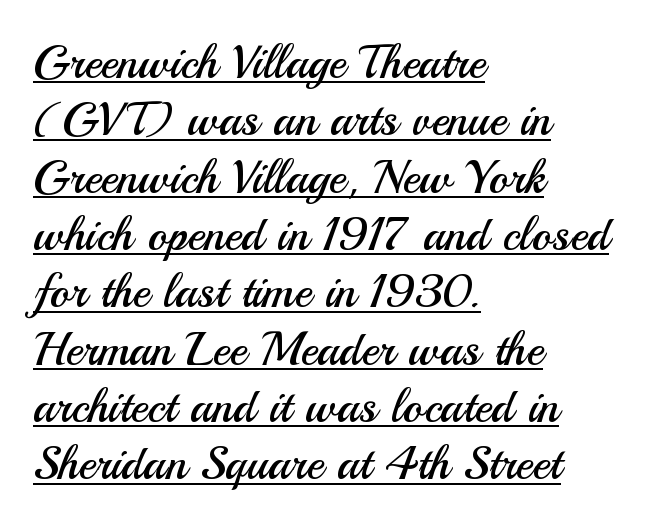
The image shows 47 px regular-weight sans-serif type; set left-aligned, line spacing 1.22x, normal letter spacing, underlined; medium stroke contrast and a small x-height.
